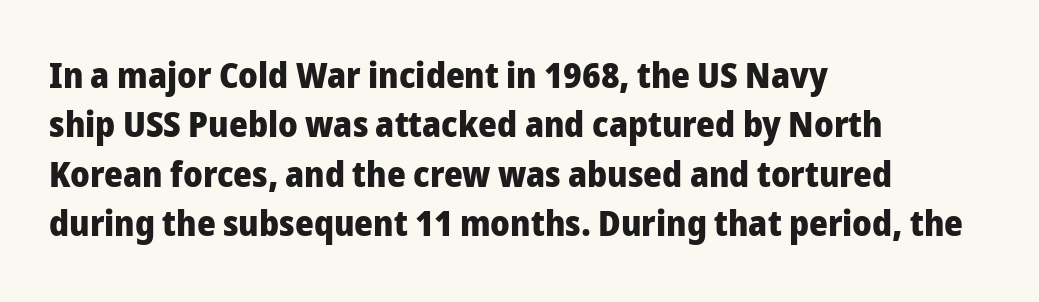
{"serif": "no", "italic": "no", "bold": "yes", "weight": "heavy", "width": "normal", "stroke_contrast": "low", "x_height": "medium", "monospaced": "no", "underline": "no", "align": "left", "line_spacing": "normal", "line_spacing_ratio": 1.37, "letter_spacing": "normal", "letter_spacing_em": 0.0, "glyph_px": 36}
